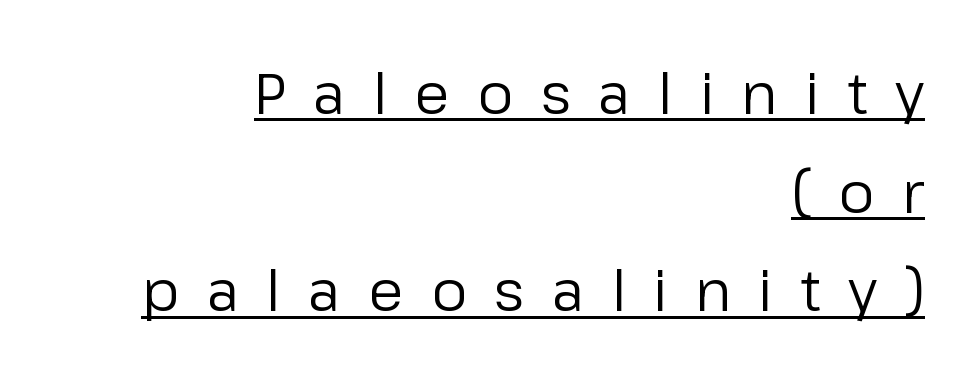
The image shows 57 px regular-weight sans-serif type, upright; set right-aligned, line spacing 1.73x, unusually wide letter spacing (+0.48 em), underlined; low stroke contrast and a medium x-height.
